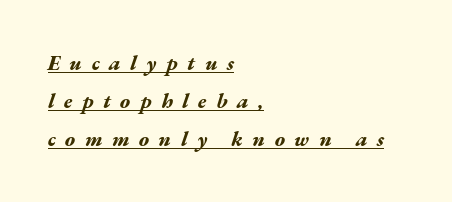
{"italic": "yes", "lean": "right", "slant_degrees": 17, "bold": "yes", "underline": "yes", "align": "left", "line_spacing_ratio": 1.81, "letter_spacing": "wide", "letter_spacing_em": 0.45, "glyph_px": 21}
